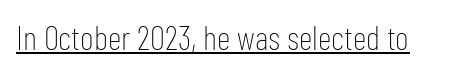
The image shows 34 px thin, condensed sans-serif type, upright; set normal letter spacing, underlined; low stroke contrast and a medium x-height.
